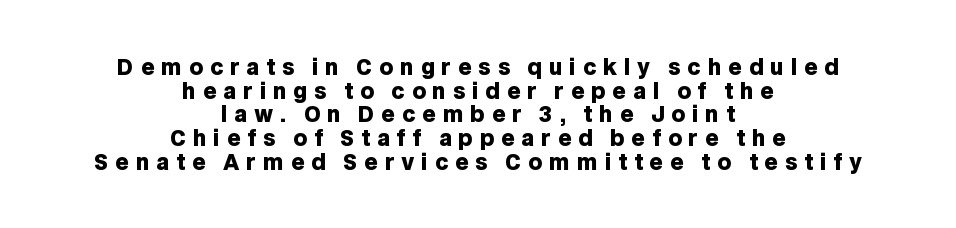
The image shows 21 px bold type, upright; set centered, tight line spacing (1.13x), unusually wide letter spacing (+0.33 em), not underlined.
